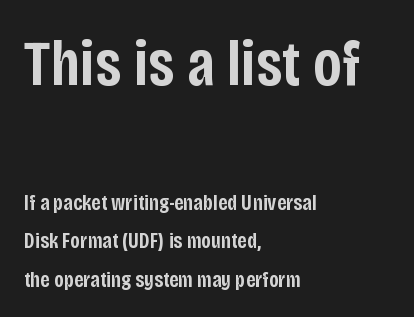
Q: Is the text bold? A: Semi-bold.
Q: Is the text italic (slanted)? A: No, it is upright.
Q: Is the typeface a serif or a sans-serif typeface? A: Sans-serif.
Q: Is the text underlined? A: No.
Q: How is the paragraph aligned? A: Left-aligned.
Q: Is the spacing between letters normal or unusually wide? A: Normal.
Q: Which block of text is set in a larger size, the first (top) or the second (bottom)? A: The first (top) one.
Q: Width (condensed, normal, or wide)? A: Condensed.
Q: Stroke contrast? A: Low.
Q: x-height? A: Large.
Q: Monospaced? A: No.
